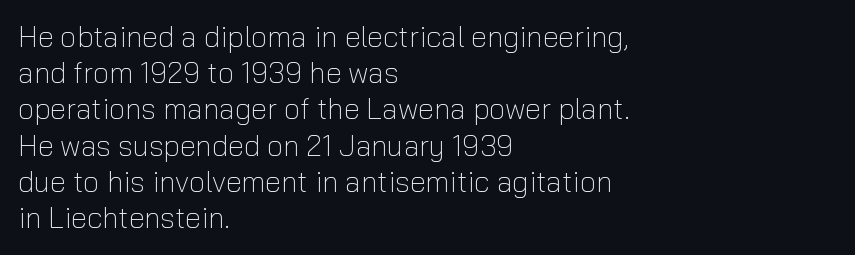
{"serif": "no", "italic": "no", "bold": "no", "weight": "light", "width": "normal", "stroke_contrast": "low", "x_height": "medium", "monospaced": "no", "underline": "no", "align": "left", "line_spacing": "normal", "line_spacing_ratio": 1.25, "letter_spacing": "normal", "letter_spacing_em": 0.0, "glyph_px": 29}
